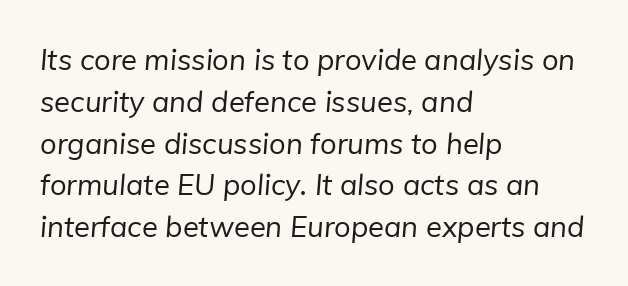
Standard letterfit; no display-style spreading of the glyphs. A classic flush-left, rag-right setting is used for this passage. A bare baseline throughout the passage. Rows of type keep a routine distance in the vertical direction. Regarding serifs, this sample does without them. Looks like regular typesetting: each glyph gets only the width it needs.
